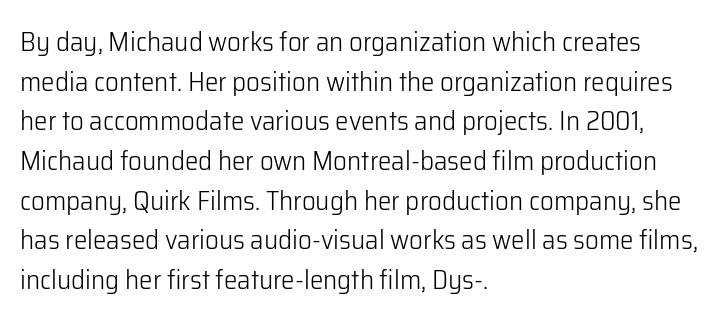
Notice how descenders clear the ascenders below comfortably — that's standard leading. Inter-character spacing is left at the font's built-in metrics. Bare-footed words on every line. The strokes are not fattened; the text isn't bold. A student would call this left alignment; a typographer would say flush left, rag right.
